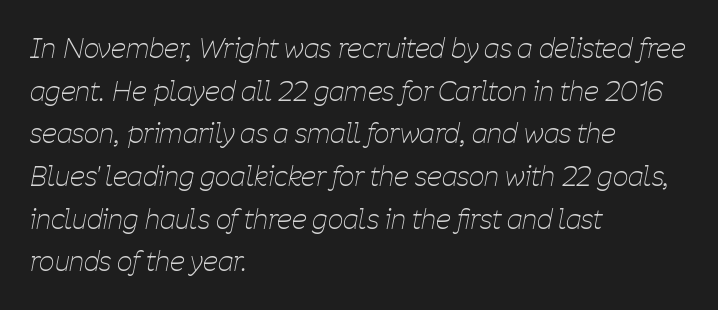
{"italic": "yes", "lean": "right", "slant_degrees": 11, "bold": "no", "underline": "no", "align": "left", "line_spacing": "normal", "line_spacing_ratio": 1.58, "letter_spacing": "normal", "letter_spacing_em": 0.0, "glyph_px": 27}
